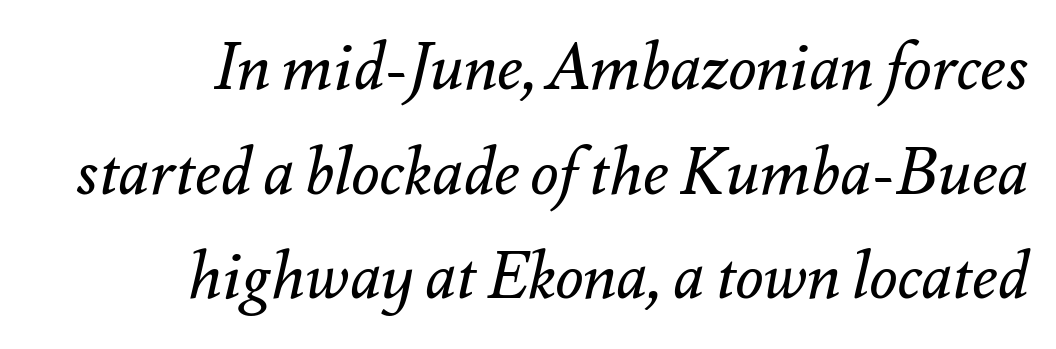
Q: Is the text bold? A: No.
Q: Is the text italic (slanted)? A: Yes, it leans right by about 12 degrees.
Q: Is the text underlined? A: No.
Q: How is the paragraph aligned? A: Right-aligned.
Q: Is the spacing between letters normal or unusually wide? A: Normal.
Q: Is the spacing between lines tight, normal or loose? A: Normal.
Q: Width (condensed, normal, or wide)? A: Normal.
Q: Stroke contrast? A: Medium.
Q: x-height? A: Small.
Q: Monospaced? A: No.
